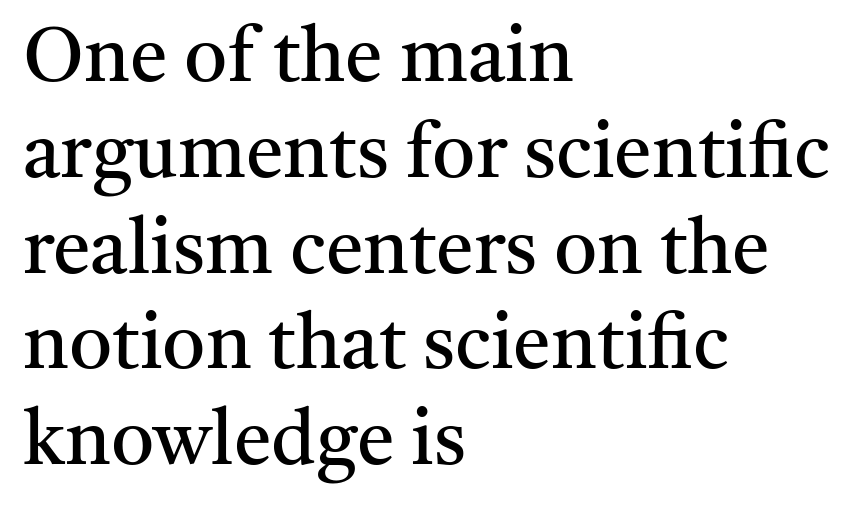
{"serif": "yes", "italic": "no", "bold": "no", "weight": "regular", "width": "normal", "stroke_contrast": "medium", "x_height": "medium", "monospaced": "no", "underline": "no", "align": "left", "line_spacing": "normal", "line_spacing_ratio": 1.26, "letter_spacing": "normal", "letter_spacing_em": 0.0, "glyph_px": 76}
